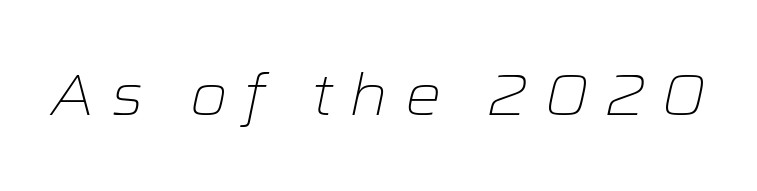
{"italic": "yes", "lean": "right", "slant_degrees": 12, "bold": "no", "weight": "light", "width": "wide", "stroke_contrast": "low", "x_height": "medium", "monospaced": "no", "underline": "no", "letter_spacing": "wide", "letter_spacing_em": 0.28, "glyph_px": 57}
